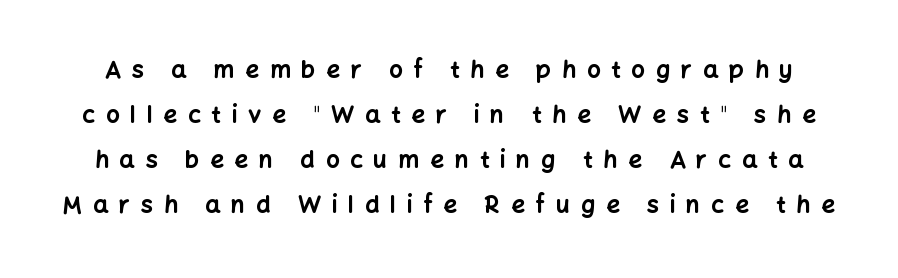
{"italic": "no", "bold": "yes", "underline": "no", "line_spacing_ratio": 1.87, "letter_spacing": "wide", "letter_spacing_em": 0.45, "glyph_px": 24}
